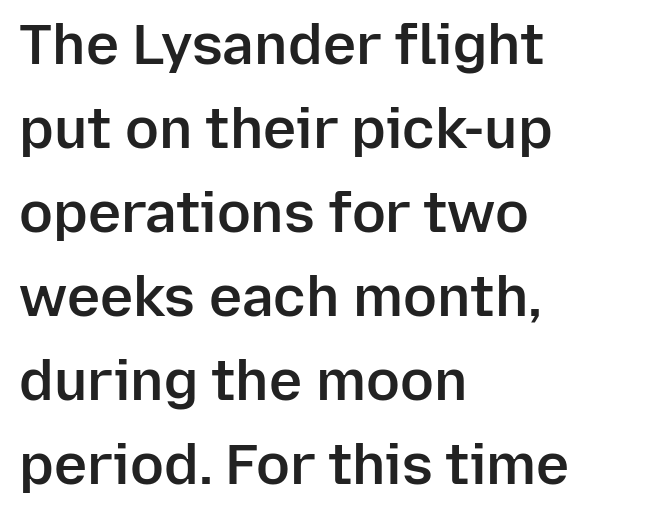
A classic flush-left, rag-right setting is used for this passage. The type family on display is of the sans-serif kind. Normally led — the rows are evenly, conventionally spaced. Each letter keeps its own natural width here, so spacing adapts to shape.
